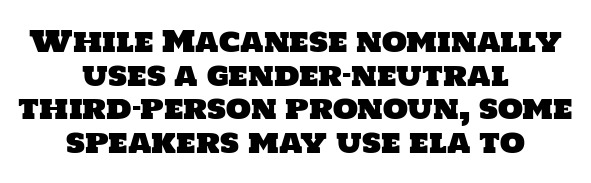
This sample uses plain, unmodified letter spacing. Letters rest on an invisible, unmarked baseline. Is this a fixed-width face? No — the glyphs have proportional, varying widths. Leftover space on each line is divided equally before and after the words. Typographically, this falls in the sans-serif category.
